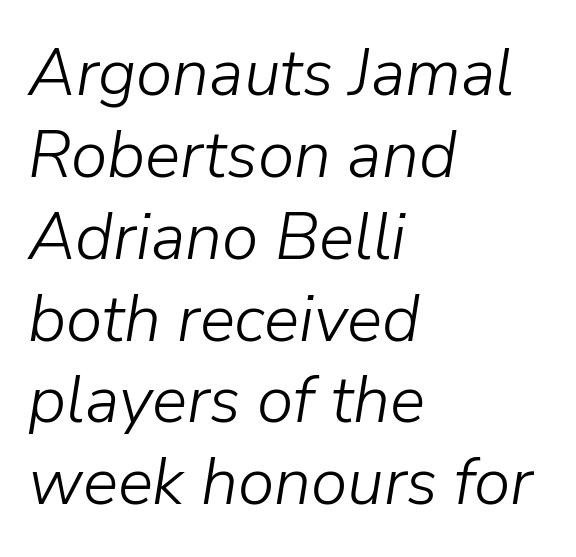
Q: Is the text bold? A: No.
Q: Is the text italic (slanted)? A: Yes, it leans right by about 9 degrees.
Q: Is the text underlined? A: No.
Q: How is the paragraph aligned? A: Left-aligned.
Q: Is the spacing between letters normal or unusually wide? A: Normal.
Q: Width (condensed, normal, or wide)? A: Normal.
Q: Stroke contrast? A: Low.
Q: x-height? A: Medium.
Q: Monospaced? A: No.
